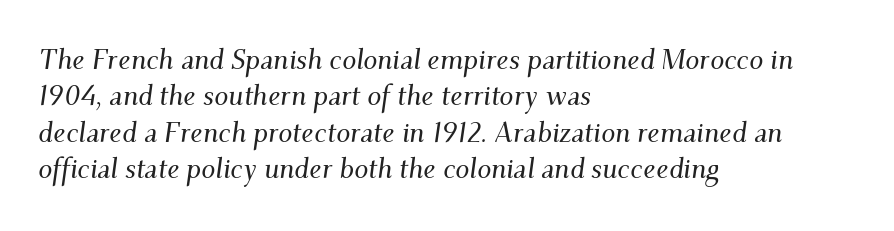
The face used here is proportionally spaced, like ordinary book or web type. Typographically, this falls in the serif category. The rag falls on the right side of this text block. If you drew a line through each stem, it would be angled. Leading: standard.
